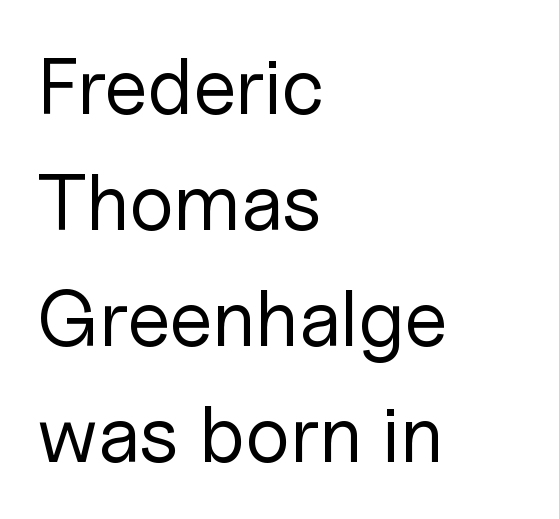
The image shows 79 px regular-weight sans-serif type, upright; set left-aligned, normal line spacing (1.47x), normal letter spacing, not underlined; low stroke contrast and a medium x-height.
